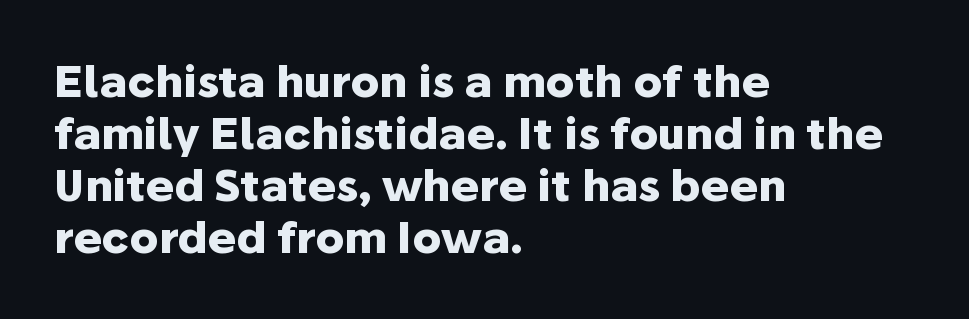
{"serif": "no", "italic": "no", "bold": "yes", "weight": "heavy", "width": "normal", "stroke_contrast": "low", "x_height": "medium", "monospaced": "no", "underline": "no", "align": "left", "line_spacing_ratio": 1.21, "letter_spacing": "normal", "letter_spacing_em": 0.0, "glyph_px": 43}
